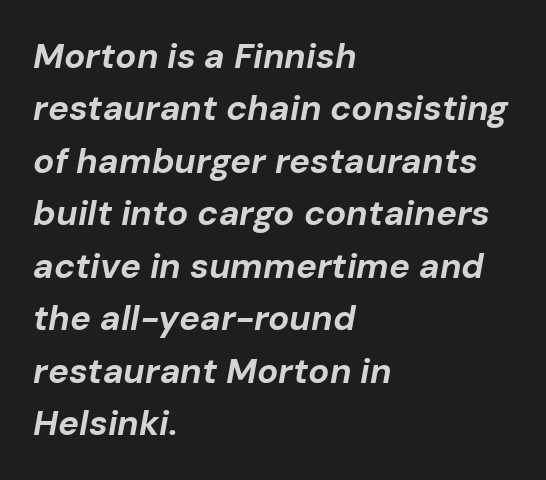
{"italic": "yes", "lean": "right", "slant_degrees": 10, "bold": "yes", "weight": "bold", "width": "normal", "stroke_contrast": "low", "x_height": "medium", "monospaced": "no", "underline": "no", "align": "left", "line_spacing": "normal", "line_spacing_ratio": 1.5, "letter_spacing": "normal", "letter_spacing_em": 0.0, "glyph_px": 35}
